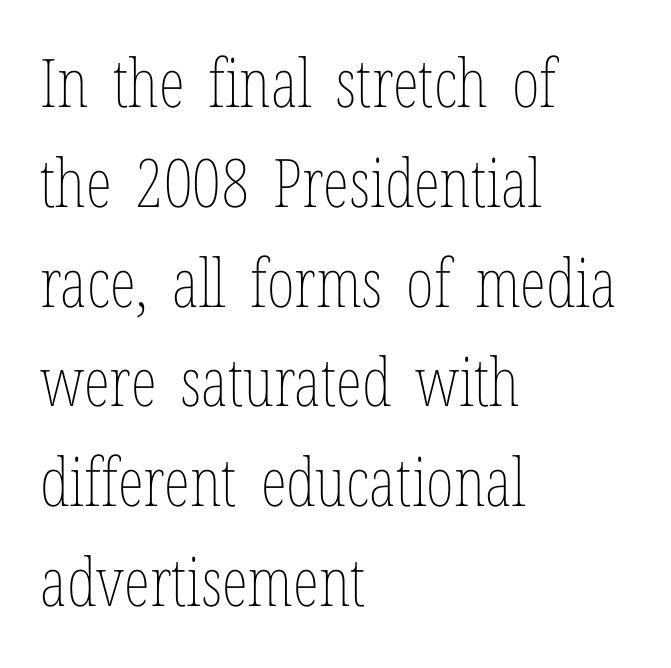
The image shows 67 px thin, condensed type, upright; set left-aligned, normal line spacing (1.49x), normal letter spacing, not underlined; low stroke contrast and a medium x-height.
